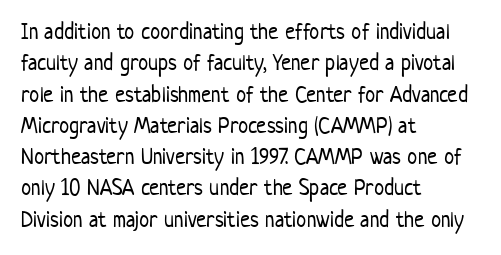
One glance says typical: line gaps are just what's usual. What stands out about the letter spacing? Nothing — it is the standard amount. This reads as an unemphasized weight, regular at the heaviest. The text block is weighted toward the left margin, trailing off unevenly rightward. Descender tails drop into unmarked territory. The specimen reads as upright at a glance.
